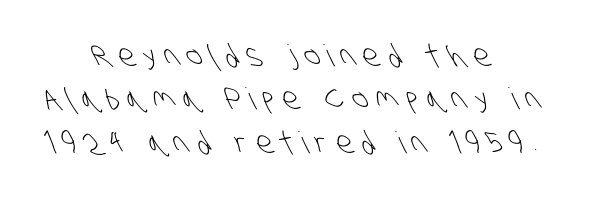
{"serif": "no", "bold": "no", "weight": "light", "width": "condensed", "stroke_contrast": "low", "x_height": "large", "monospaced": "no", "underline": "no", "align": "center", "line_spacing": "normal", "line_spacing_ratio": 1.45, "letter_spacing": "wide", "letter_spacing_em": 0.27, "glyph_px": 30}
